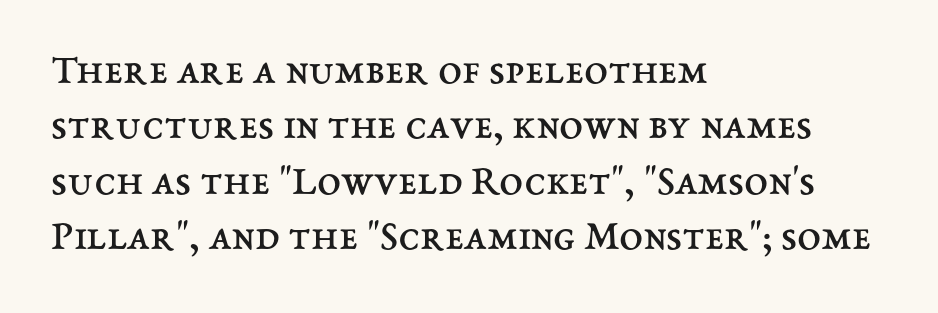
The space directly below the letters is spotless. Unbolded letterforms with no extra heft. Note the varied advance widths — an 'i' is clearly narrower than an 'm'. Letter spacing: default. Regular leading.
